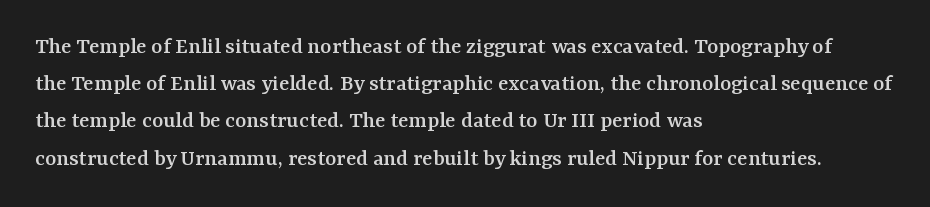
Interline gaps are of average width in this sample. The letters stand upright; this is a roman face. The face used here is rendered with its standard letterfit. Leftover space on each line is placed entirely after the last word. Beneath every word, the page is bare.
